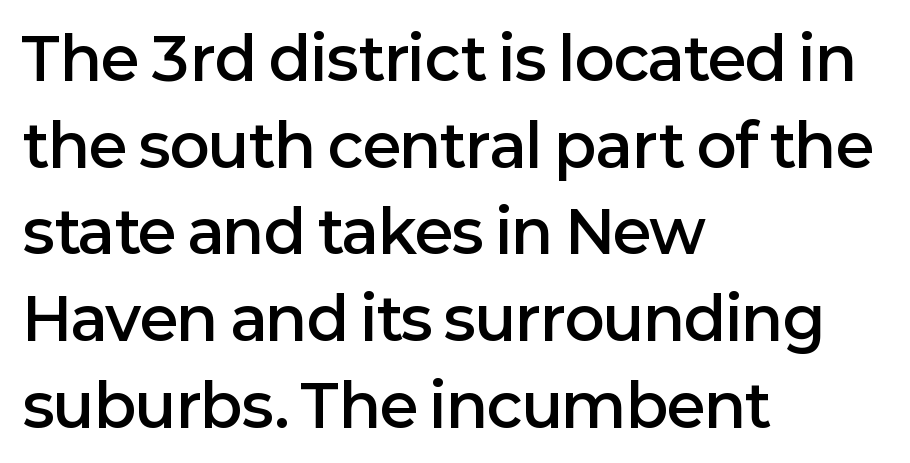
Q: Is the text bold? A: Semi-bold.
Q: Is the text italic (slanted)? A: No, it is upright.
Q: Is the typeface a serif or a sans-serif typeface? A: Sans-serif.
Q: Is the text underlined? A: No.
Q: How is the paragraph aligned? A: Left-aligned.
Q: Is the spacing between letters normal or unusually wide? A: Normal.
Q: Is the spacing between lines tight, normal or loose? A: Normal.
Q: Width (condensed, normal, or wide)? A: Normal.
Q: Stroke contrast? A: Low.
Q: x-height? A: Medium.
Q: Monospaced? A: No.
